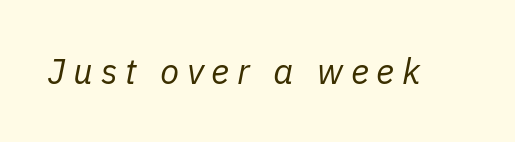
{"italic": "yes", "lean": "right", "slant_degrees": 11, "bold": "no", "weight": "regular", "width": "normal", "stroke_contrast": "low", "x_height": "medium", "monospaced": "no", "underline": "no", "letter_spacing": "wide", "letter_spacing_em": 0.22, "glyph_px": 35}
